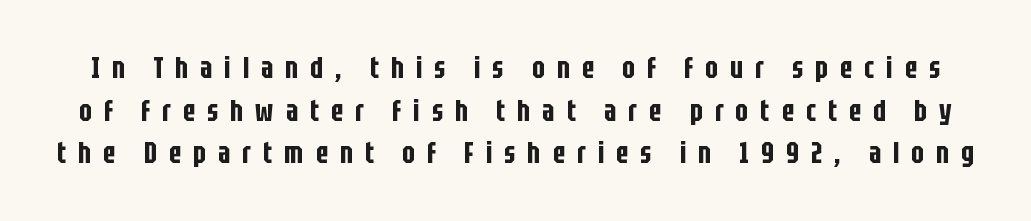
Q: Is the text italic (slanted)? A: No, it is upright.
Q: Is the typeface a serif or a sans-serif typeface? A: Sans-serif.
Q: Is the text underlined? A: No.
Q: Is the spacing between letters normal or unusually wide? A: Unusually wide.
Q: Is the spacing between lines tight, normal or loose? A: Normal.
Q: Width (condensed, normal, or wide)? A: Condensed.
Q: Stroke contrast? A: Low.
Q: x-height? A: Large.
Q: Monospaced? A: No.
